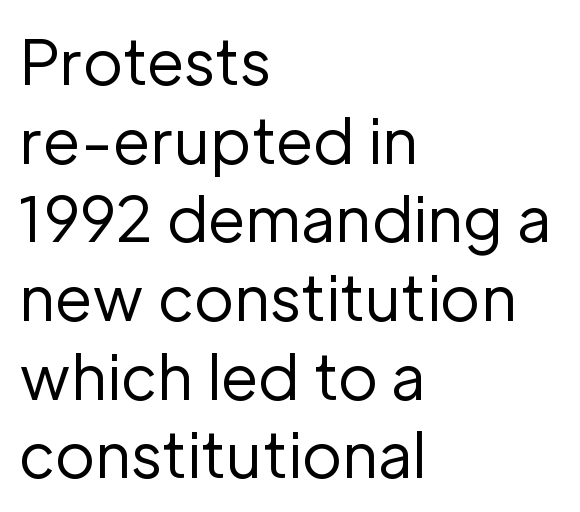
{"serif": "no", "italic": "no", "bold": "no", "weight": "regular", "width": "normal", "stroke_contrast": "low", "x_height": "medium", "monospaced": "no", "underline": "no", "align": "left", "line_spacing": "normal", "line_spacing_ratio": 1.29, "letter_spacing": "normal", "letter_spacing_em": 0.0, "glyph_px": 61}
